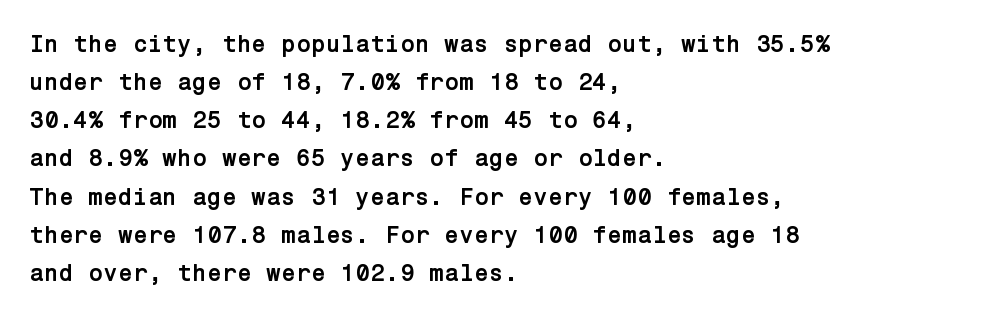
Q: Is the text bold? A: Yes.
Q: Is the text italic (slanted)? A: No, it is upright.
Q: Is the text underlined? A: No.
Q: How is the paragraph aligned? A: Left-aligned.
Q: Is the spacing between letters normal or unusually wide? A: Normal.
Q: Is the spacing between lines tight, normal or loose? A: Normal.
